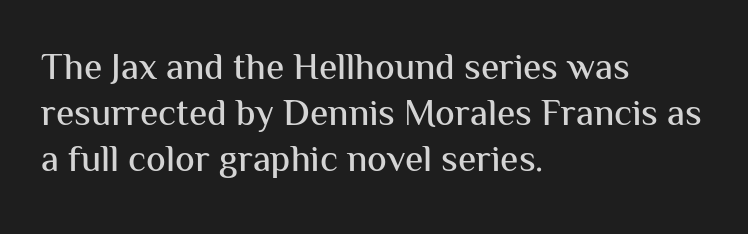
{"serif": "no", "italic": "no", "width": "normal", "stroke_contrast": "medium", "x_height": "medium", "monospaced": "no", "underline": "no", "align": "left", "line_spacing": "normal", "line_spacing_ratio": 1.25, "letter_spacing": "normal", "letter_spacing_em": 0.0, "glyph_px": 37}
